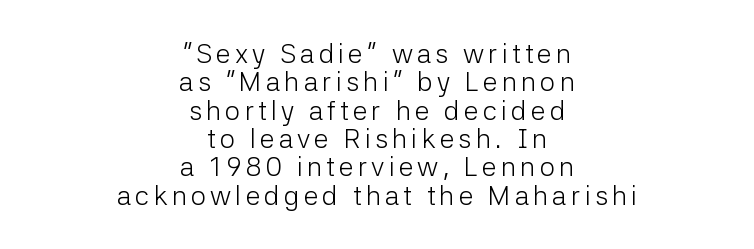
The image shows 27 px text type, upright; set centered, tight line spacing (1.05x), not underlined.
